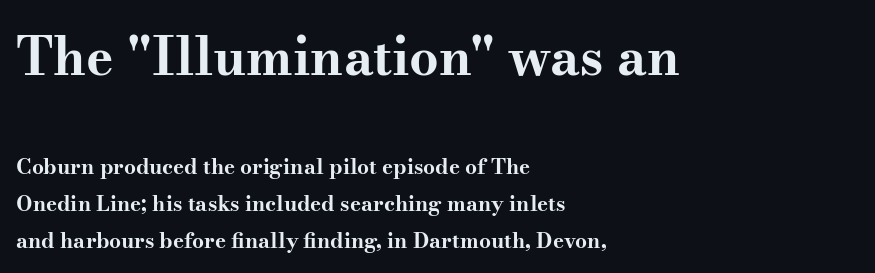
The passage shown is typed in a proportional face where columns would drift. Nobody drew a line under any word here. What kind of face is this? One with serifs. Students, note that the glyphs here touch the page at normal intervals. Reading down the block, your eye returns to a fixed left position each line.
